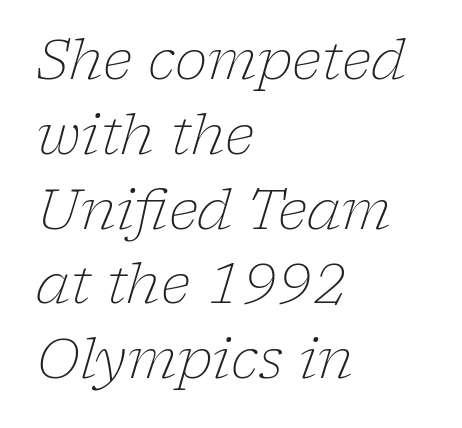
{"serif": "yes", "italic": "yes", "lean": "right", "slant_degrees": 17, "bold": "no", "weight": "light", "width": "normal", "stroke_contrast": "low", "x_height": "medium", "monospaced": "no", "underline": "no", "align": "left", "line_spacing": "normal", "line_spacing_ratio": 1.36, "letter_spacing": "normal", "letter_spacing_em": 0.0, "glyph_px": 55}
